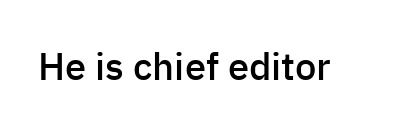
The image shows 38 px semibold sans-serif type, upright; set normal letter spacing, not underlined; low stroke contrast and a medium x-height.
